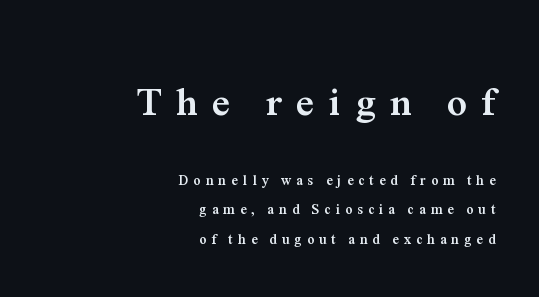
Q: Is the text bold? A: Yes.
Q: Is the text italic (slanted)? A: No, it is upright.
Q: Is the typeface a serif or a sans-serif typeface? A: Serif.
Q: Is the text underlined? A: No.
Q: How is the paragraph aligned? A: Right-aligned.
Q: Is the spacing between letters normal or unusually wide? A: Unusually wide.
Q: Is the spacing between lines tight, normal or loose? A: Loose.
Q: Which block of text is set in a larger size, the first (top) or the second (bottom)? A: The first (top) one.
Q: Width (condensed, normal, or wide)? A: Normal.
Q: Stroke contrast? A: Medium.
Q: x-height? A: Medium.
Q: Monospaced? A: No.
